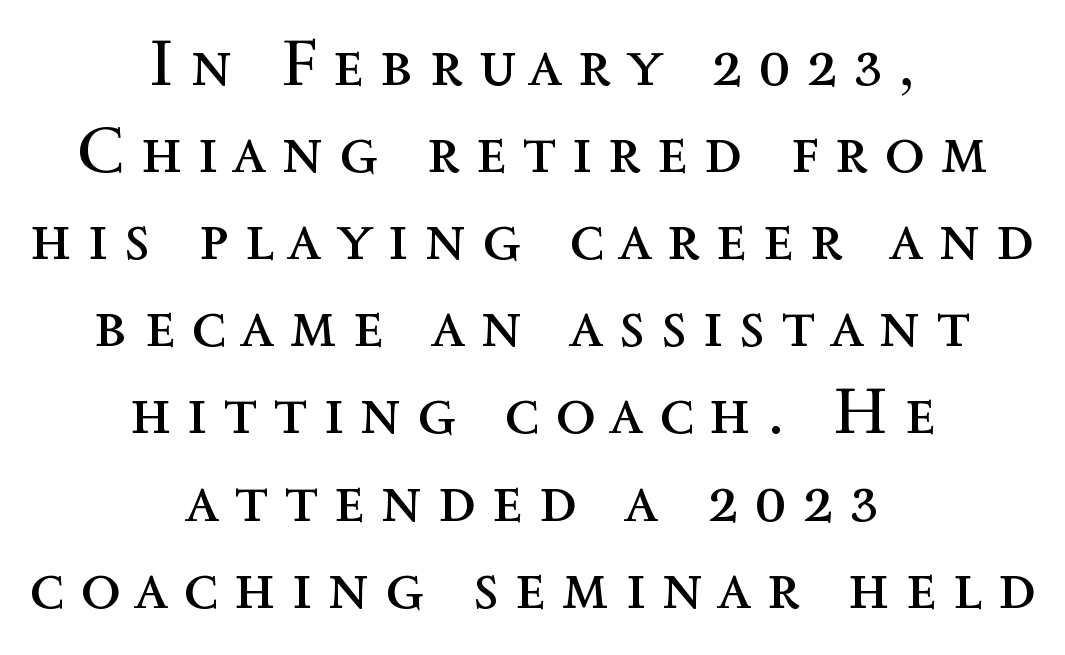
Regarding leading, the lines here are spaced in the standard way. Think of a printed novel: that variable character pitch is what you see here. This is the regular roman posture of the typeface. Nothing heavy about these letters — not bold at all.
